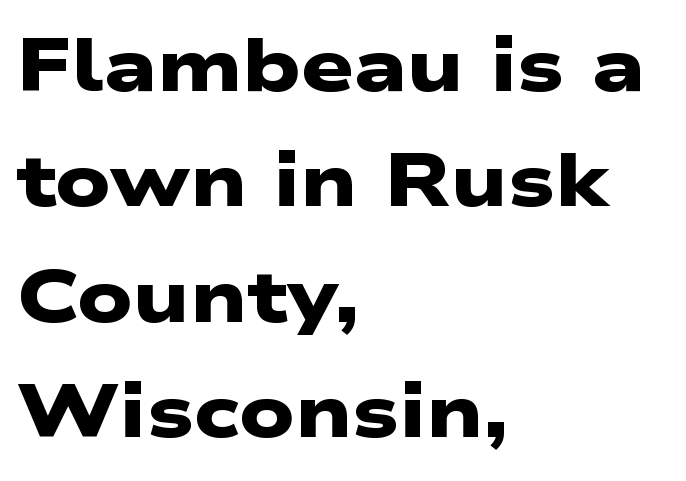
The strip under each line holds only bare page. The font family rendered here belongs to the sans-serif group. A dark, heavy texture on the line: the type is bold. Rows of type keep a routine distance in the vertical direction.
